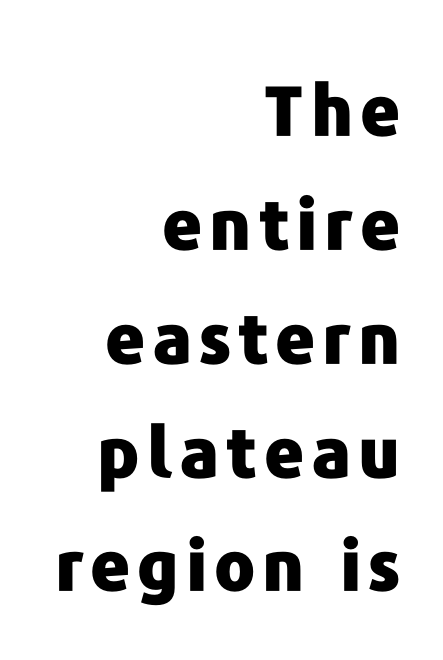
{"serif": "no", "italic": "no", "bold": "yes", "weight": "heavy", "width": "normal", "stroke_contrast": "low", "x_height": "medium", "monospaced": "no", "underline": "no", "align": "right", "line_spacing": "normal", "line_spacing_ratio": 1.65, "glyph_px": 69}
